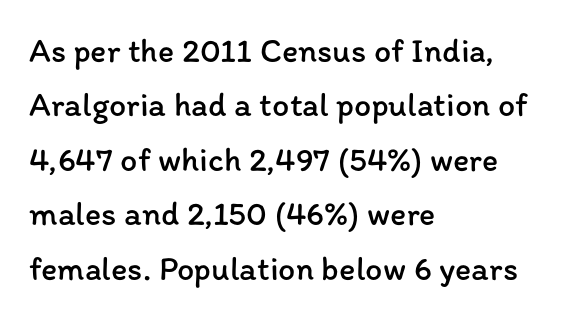
Glyph-to-glyph distance matches everyday printed text. Summary of vertical rhythm: regular, with standard interline spacing. No extra ink here — the face is not bold. Proportional: the letters do not fall into vertical columns. Unmarked baselines from the first word to the last.
